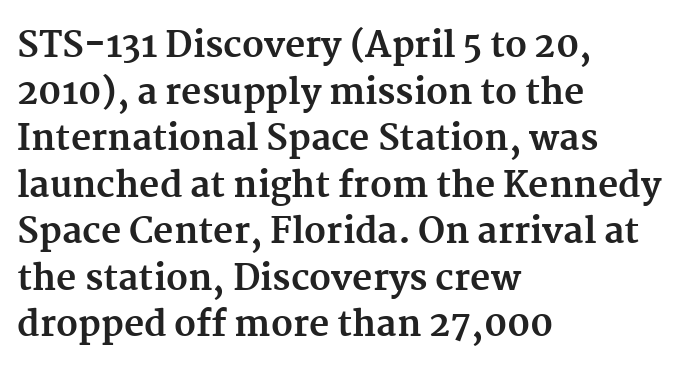
{"serif": "yes", "italic": "no", "bold": "yes", "weight": "bold", "width": "normal", "stroke_contrast": "medium", "x_height": "medium", "monospaced": "no", "underline": "no", "align": "left", "line_spacing": "normal", "line_spacing_ratio": 1.33, "letter_spacing": "normal", "letter_spacing_em": 0.0, "glyph_px": 35}
